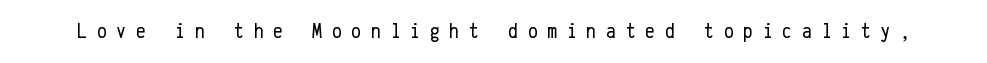
{"italic": "no", "bold": "no", "underline": "no", "letter_spacing": "wide", "letter_spacing_em": 0.44, "glyph_px": 22}
